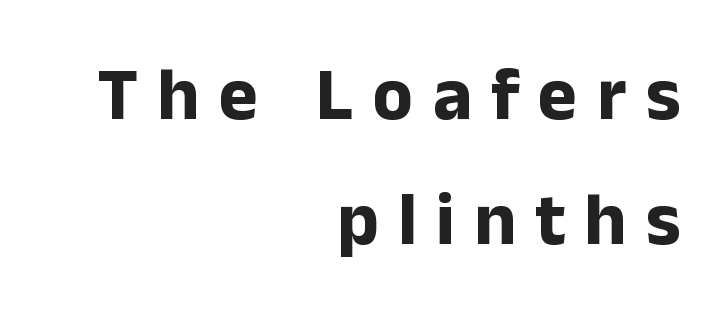
{"serif": "no", "italic": "no", "bold": "yes", "weight": "bold", "width": "normal", "stroke_contrast": "low", "x_height": "medium", "monospaced": "no", "underline": "no", "align": "right", "line_spacing": "normal", "line_spacing_ratio": 1.69, "letter_spacing": "wide", "letter_spacing_em": 0.26, "glyph_px": 74}
